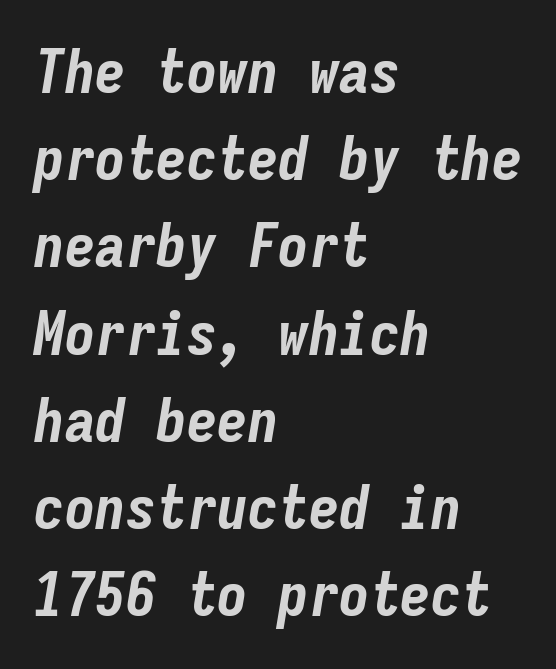
The passage shown is not underscored anywhere. Heft: maximum for text — a bold. Monospaced: the letters line up in strict vertical columns. Tracking here is standard; glyphs follow each other at the usual distance. The ragged edge is on the right, which tells us the setting is flush left. Interline gaps are of average width in this sample.
